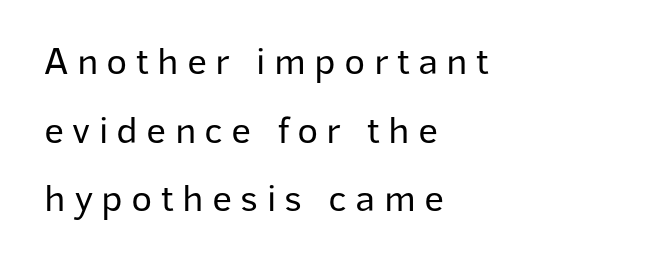
The image shows 39 px regular-weight sans-serif type, upright; set left-aligned, line spacing 1.76x, unusually wide letter spacing (+0.21 em), not underlined; low stroke contrast and a medium x-height.
